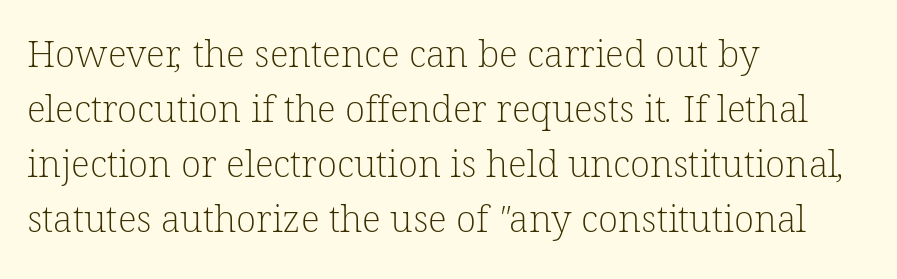
{"serif": "yes", "bold": "no", "weight": "light", "width": "normal", "stroke_contrast": "low", "x_height": "medium", "monospaced": "no", "underline": "no", "align": "left", "line_spacing": "normal", "line_spacing_ratio": 1.49, "letter_spacing": "normal", "letter_spacing_em": 0.0, "glyph_px": 37}
